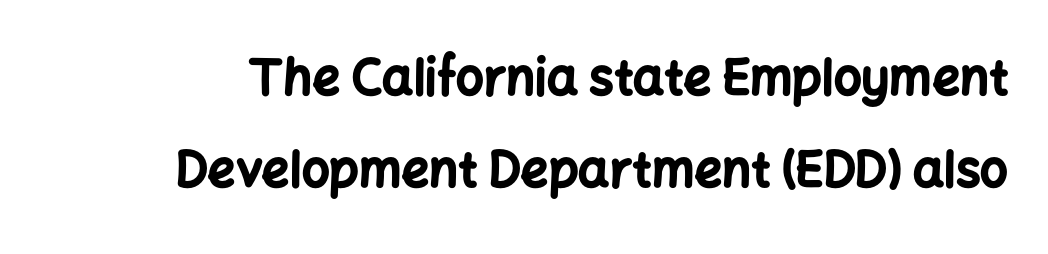
The rendering keeps characters at their native spacing. Every letter is thick-stroked: bold, no question. Nobody drew a line under any word here. Tall strokes in this sample are plumb rather than angled.
